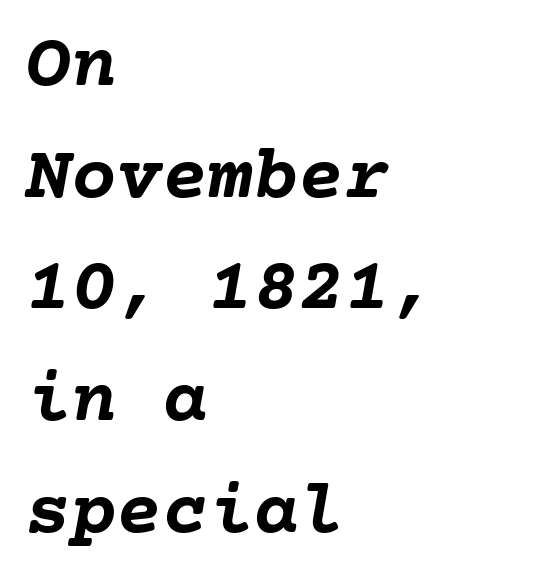
The image shows 76 px semibold type, italic (leaning right); set left-aligned, normal line spacing (1.47x), normal letter spacing, not underlined; low stroke contrast and a medium x-height.
